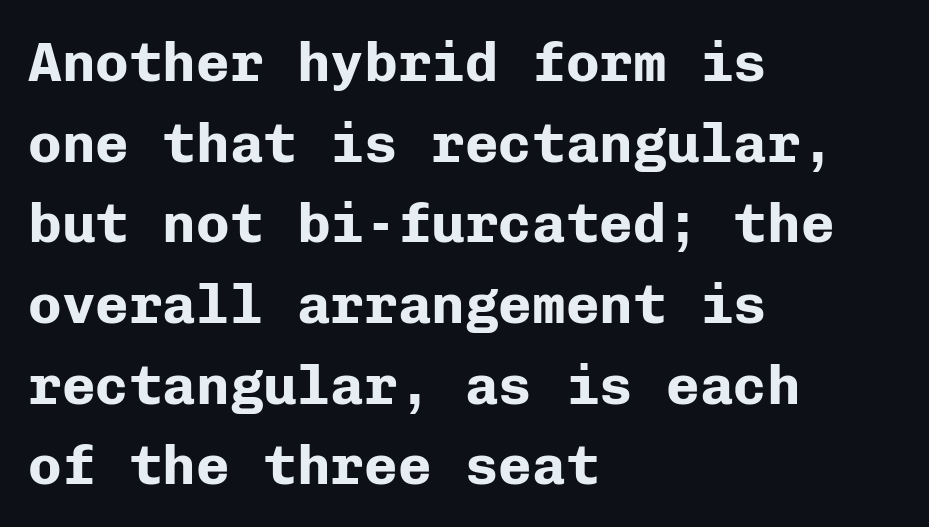
The image shows 56 px bold sans-serif type, upright, monospaced; set left-aligned, normal line spacing (1.44x), normal letter spacing, not underlined; low stroke contrast and a medium x-height.
